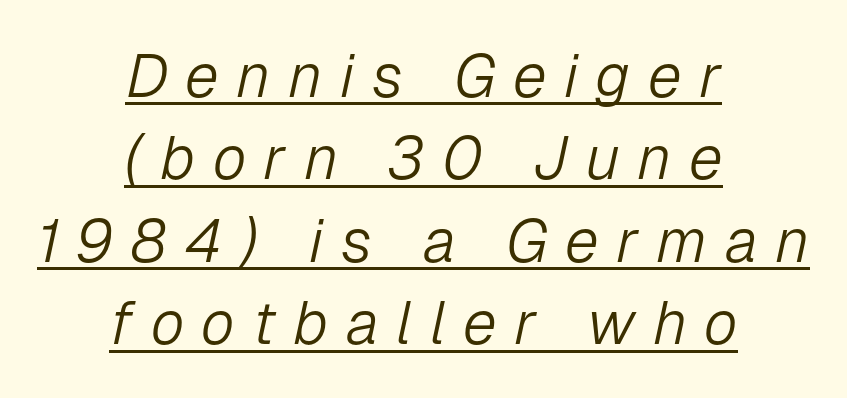
{"italic": "yes", "lean": "right", "slant_degrees": 12, "bold": "no", "weight": "light", "width": "normal", "stroke_contrast": "low", "x_height": "medium", "monospaced": "no", "underline": "yes", "align": "center", "line_spacing": "normal", "line_spacing_ratio": 1.35, "letter_spacing": "wide", "letter_spacing_em": 0.29, "glyph_px": 61}
